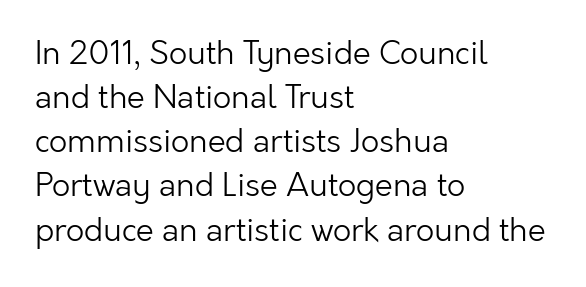
{"serif": "no", "italic": "no", "bold": "no", "weight": "light", "width": "normal", "stroke_contrast": "low", "x_height": "medium", "monospaced": "no", "underline": "no", "align": "left", "line_spacing": "normal", "line_spacing_ratio": 1.38, "letter_spacing": "normal", "letter_spacing_em": 0.0, "glyph_px": 32}
